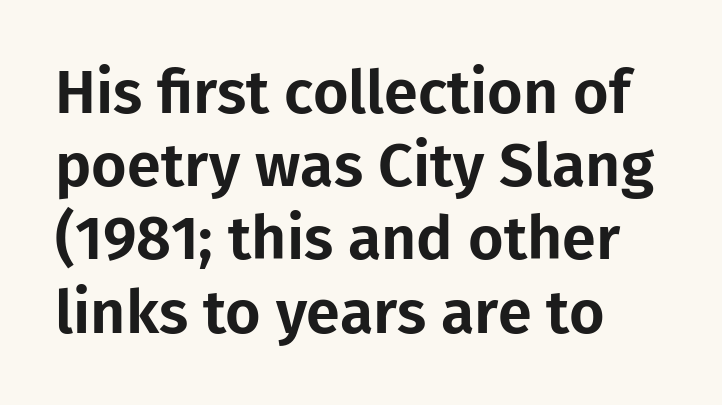
The image shows 61 px sans-serif type, upright; set left-aligned, line spacing 1.2x, normal letter spacing, not underlined; low stroke contrast and a medium x-height.
